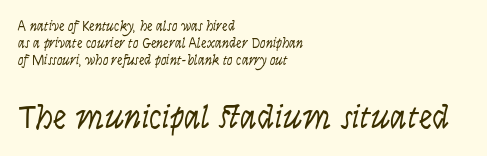
The typeface has the unassuming heft of standard copy or less. Character widths vary here, with narrow letters taking less room than wide ones. These lines are set flush left with a ragged right edge. No word sits above an underline. The more generous point size was reserved for the lower chunk. Letter spacing: default.
